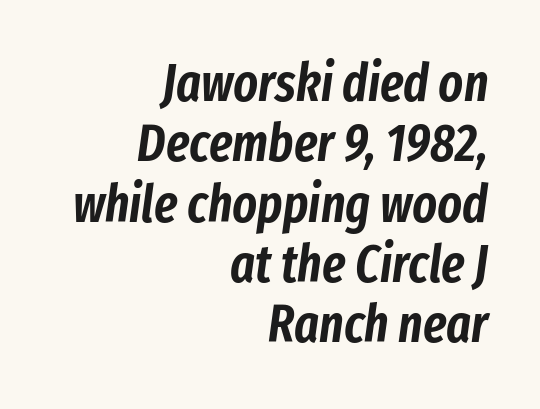
The image shows 52 px condensed type, italic (leaning right); set right-aligned, line spacing 1.16x, normal letter spacing, not underlined; low stroke contrast and a medium x-height.
